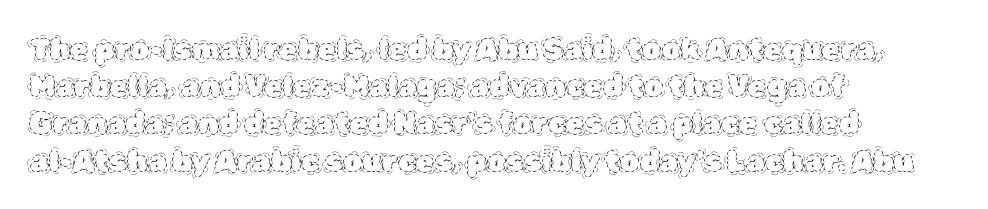
The image shows 30 px thin type, upright; set left-aligned, line spacing 1.24x, normal letter spacing, not underlined; a large x-height.
